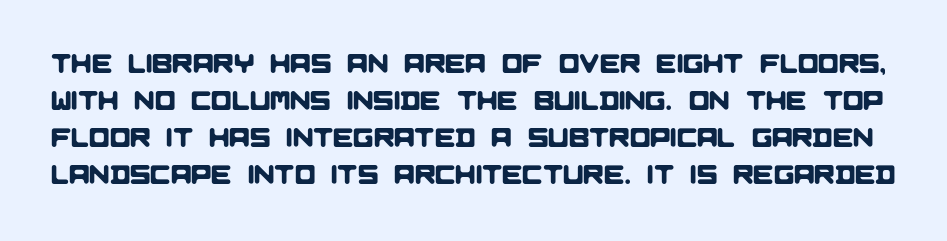
{"underline": "no", "line_spacing": "normal", "line_spacing_ratio": 1.37, "letter_spacing": "normal", "letter_spacing_em": 0.0, "glyph_px": 27}
